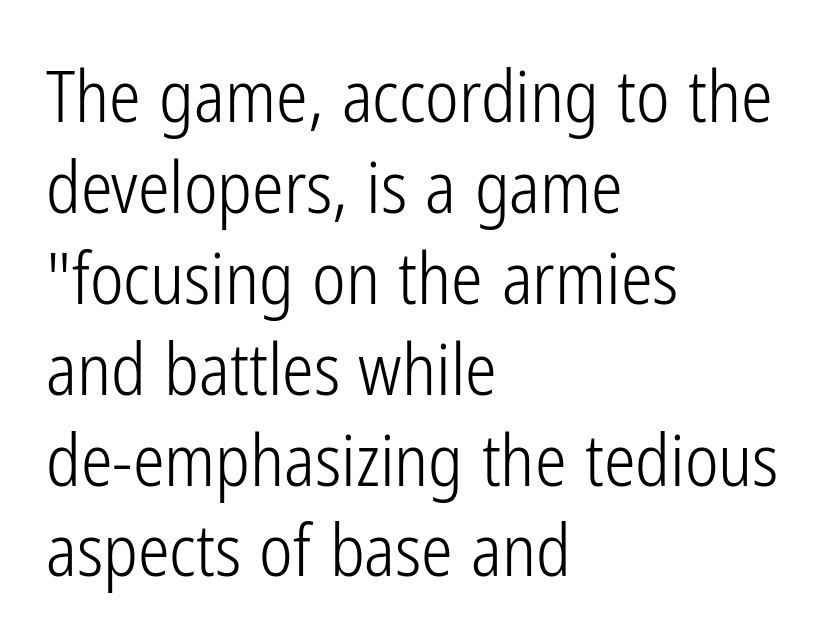
Q: Is the text bold? A: No.
Q: Is the text italic (slanted)? A: No, it is upright.
Q: Is the typeface a serif or a sans-serif typeface? A: Sans-serif.
Q: Is the text underlined? A: No.
Q: How is the paragraph aligned? A: Left-aligned.
Q: Is the spacing between letters normal or unusually wide? A: Normal.
Q: Is the spacing between lines tight, normal or loose? A: Normal.
Q: Width (condensed, normal, or wide)? A: Condensed.
Q: Stroke contrast? A: Low.
Q: x-height? A: Medium.
Q: Monospaced? A: No.
